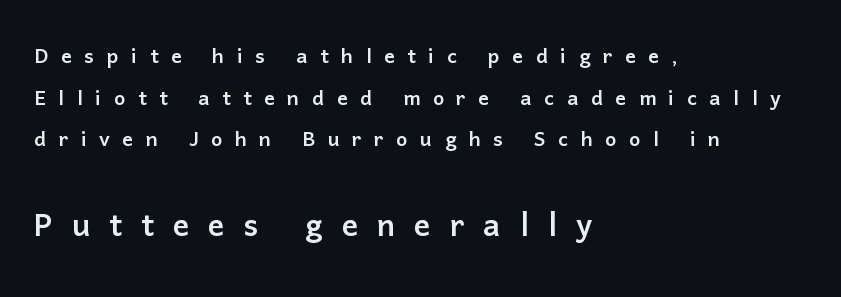
{"serif": "no", "italic": "no", "width": "normal", "stroke_contrast": "low", "x_height": "medium", "monospaced": "no", "underline": "no", "align": "left", "line_spacing": "normal", "line_spacing_ratio": 1.54, "letter_spacing": "wide", "letter_spacing_em": 0.46, "larger_block": "second", "size_ratio": 1.52, "glyph_px": 41}
